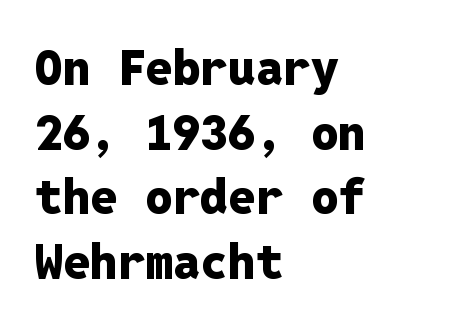
The image shows 49 px heavy sans-serif type, upright, monospaced; set left-aligned, normal line spacing (1.32x), normal letter spacing, not underlined; low stroke contrast and a medium x-height.
